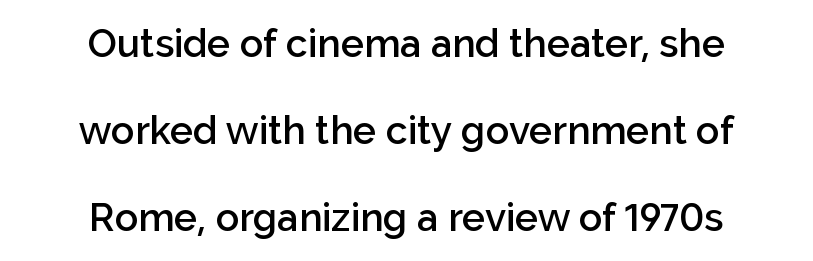
{"serif": "no", "italic": "no", "bold": "semi", "weight": "semibold", "width": "normal", "stroke_contrast": "low", "x_height": "medium", "monospaced": "no", "underline": "no", "align": "center", "line_spacing": "loose", "line_spacing_ratio": 2.23, "letter_spacing": "normal", "letter_spacing_em": 0.0, "glyph_px": 39}
